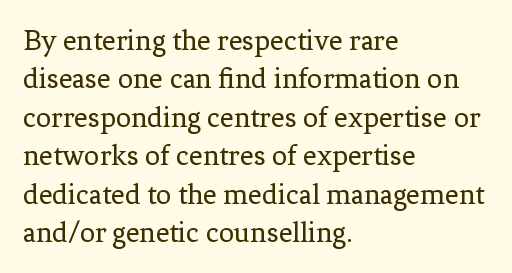
The image shows 30 px regular-weight serif type, upright; set left-aligned, normal line spacing (1.28x), normal letter spacing, not underlined; low stroke contrast and a medium x-height.
